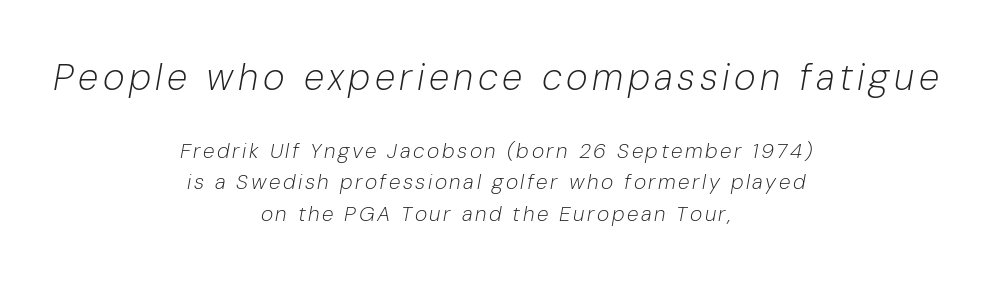
{"italic": "yes", "lean": "right", "slant_degrees": 10, "bold": "no", "weight": "light", "width": "normal", "stroke_contrast": "low", "x_height": "medium", "monospaced": "no", "underline": "no", "align": "center", "line_spacing": "normal", "line_spacing_ratio": 1.48, "larger_block": "first", "size_ratio": 1.76, "glyph_px": 37}
